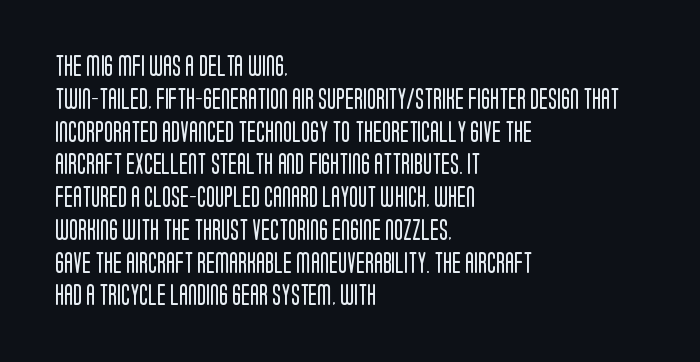
{"italic": "no", "bold": "no", "underline": "no", "align": "left", "line_spacing": "normal", "line_spacing_ratio": 1.56, "letter_spacing": "normal", "letter_spacing_em": 0.0, "glyph_px": 21}
